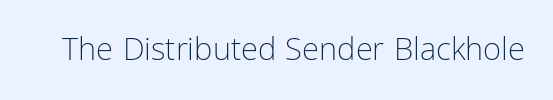
{"serif": "no", "italic": "no", "bold": "no", "weight": "light", "width": "condensed", "stroke_contrast": "low", "x_height": "medium", "monospaced": "no", "underline": "no", "letter_spacing": "normal", "letter_spacing_em": 0.0, "glyph_px": 31}
